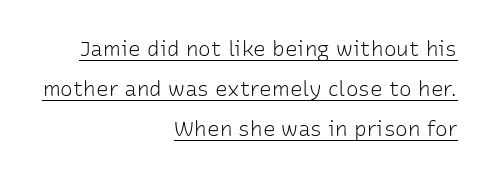
{"italic": "no", "bold": "no", "underline": "yes", "align": "right", "line_spacing": "loose", "line_spacing_ratio": 1.91, "letter_spacing": "normal", "letter_spacing_em": 0.0, "glyph_px": 21}
